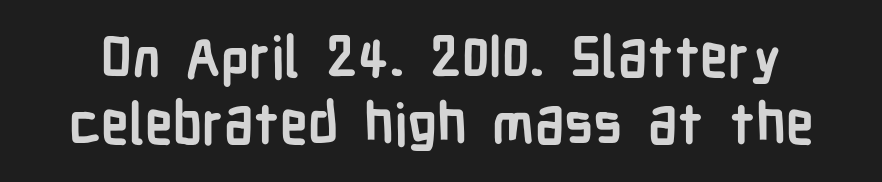
{"serif": "no", "italic": "no", "bold": "yes", "weight": "semibold", "width": "condensed", "stroke_contrast": "low", "x_height": "medium", "monospaced": "no", "underline": "no", "line_spacing_ratio": 1.19, "letter_spacing": "normal", "letter_spacing_em": 0.0, "glyph_px": 56}
